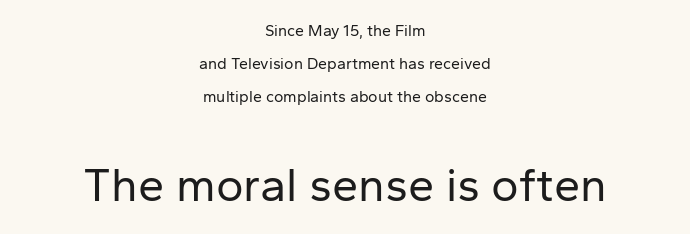
Larger block? The one below; the one above is distinctly smaller. Typographically, this falls in the sans-serif category. The passage shown is not bold in any degree. Vertical spacing — loose. Nobody drew a line under any word here. Looks like regular typesetting: each glyph gets only the width it needs.
